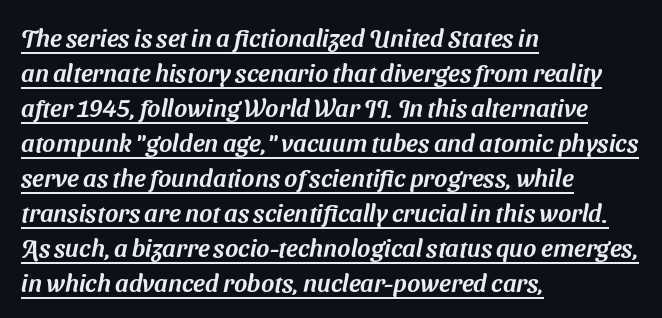
{"underline": "yes", "align": "left", "line_spacing": "normal", "line_spacing_ratio": 1.4, "letter_spacing": "normal", "letter_spacing_em": 0.0, "glyph_px": 25}
